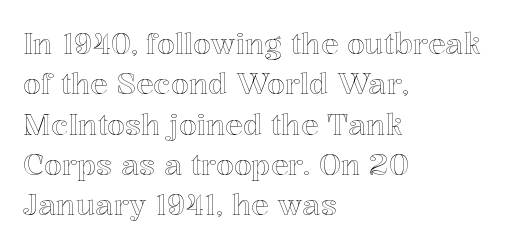
The axis of the letterforms is exactly vertical. Notice how the passage keeps a crisp vertical edge on the left only. Evenly set lines give the paragraph a standard silhouette. Inter-character spacing is left at the font's built-in metrics. Is this a fixed-width face? No — the glyphs have proportional, varying widths.
